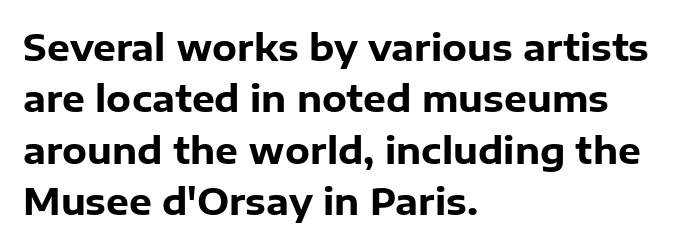
{"serif": "no", "italic": "no", "bold": "yes", "weight": "heavy", "width": "normal", "stroke_contrast": "low", "x_height": "medium", "monospaced": "no", "underline": "no", "align": "left", "line_spacing": "normal", "line_spacing_ratio": 1.43, "letter_spacing": "normal", "letter_spacing_em": 0.0, "glyph_px": 36}
